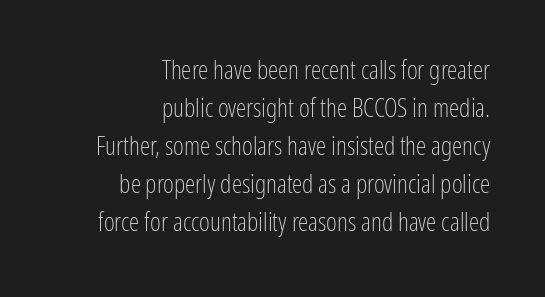
{"italic": "no", "bold": "no", "underline": "no", "align": "right", "line_spacing": "normal", "line_spacing_ratio": 1.46, "letter_spacing": "normal", "letter_spacing_em": 0.0, "glyph_px": 26}
